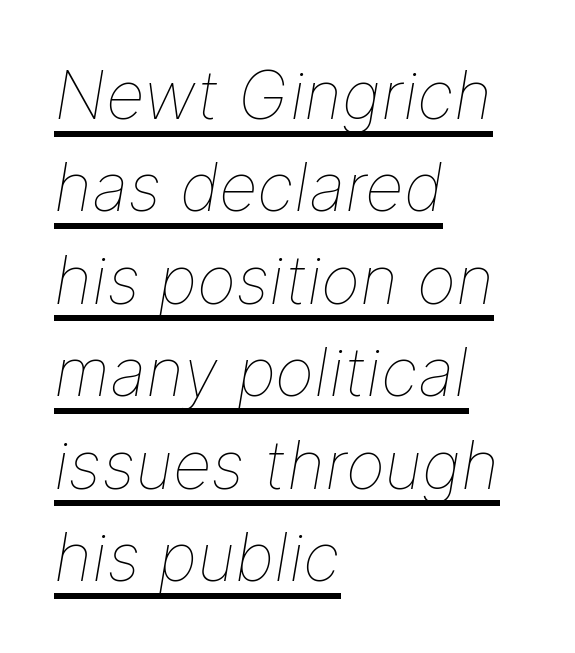
The image shows 67 px thin type, italic (leaning right); set left-aligned, normal line spacing (1.38x), normal letter spacing, underlined; low stroke contrast and a medium x-height.
